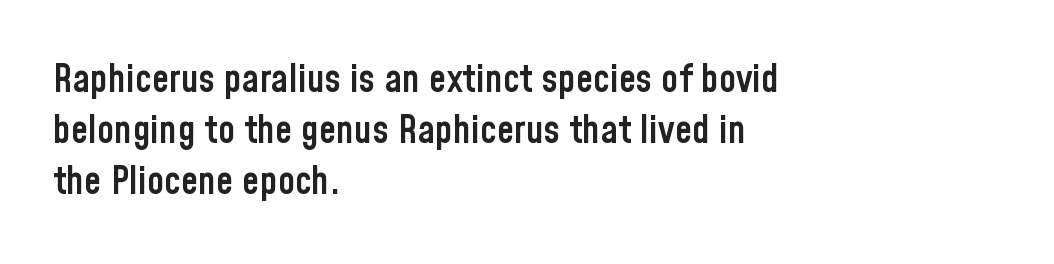
{"serif": "no", "italic": "no", "bold": "semi", "weight": "semibold", "width": "condensed", "stroke_contrast": "low", "x_height": "medium", "monospaced": "no", "underline": "no", "align": "left", "line_spacing": "normal", "line_spacing_ratio": 1.31, "letter_spacing": "normal", "letter_spacing_em": 0.0, "glyph_px": 39}
